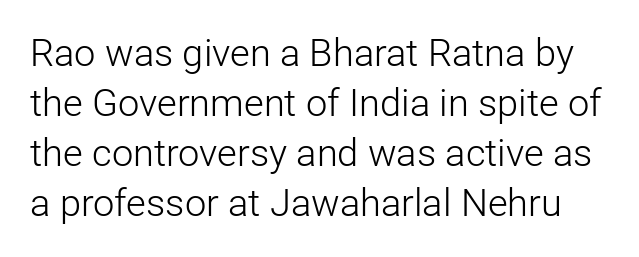
The characters display no serif detailing; their extremities are plain. Looks like regular typesetting: each glyph gets only the width it needs. Has an underline been added? It has not. The characters are drawn with everyday or finer stroke widths. Successive baselines arrive at the customary interval.
